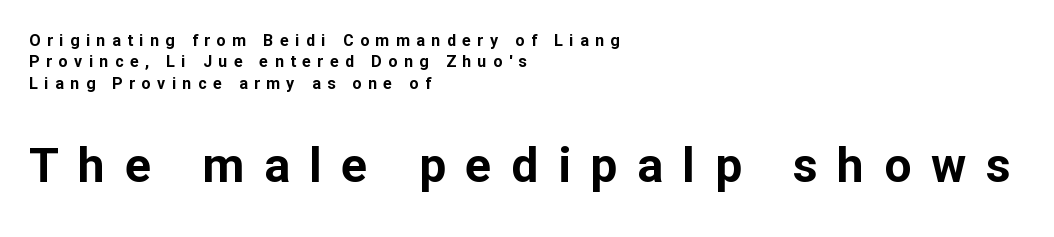
The image shows 48 px bold sans-serif type, upright; set left-aligned, normal line spacing (1.34x), unusually wide letter spacing (+0.41 em), not underlined; the second (bottom) block is 3.0x larger; low stroke contrast and a medium x-height.
